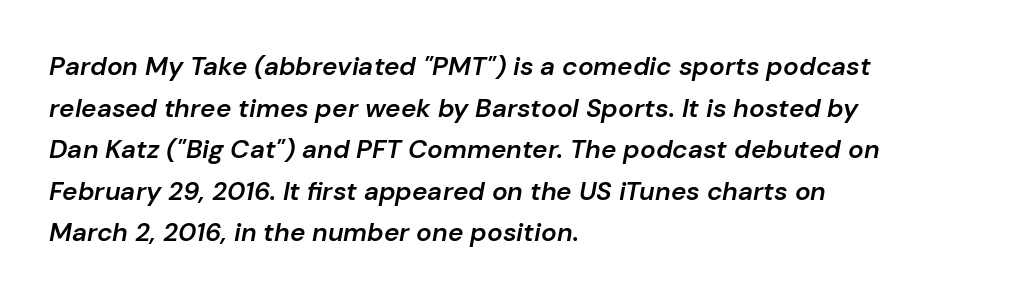
Does the weight exceed regular? Yes, but only to semibold. The type is set solid horizontally, with unmodified tracking. Rule under the text: the space is simply empty. The rows are spaced the way most documents space them. Characters are canted at an angle relative to the baseline's perpendicular.
